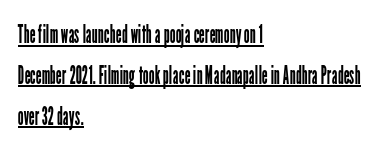
{"italic": "no", "bold": "no", "underline": "yes", "align": "left", "line_spacing": "normal", "line_spacing_ratio": 1.57, "letter_spacing": "normal", "letter_spacing_em": 0.0, "glyph_px": 26}
